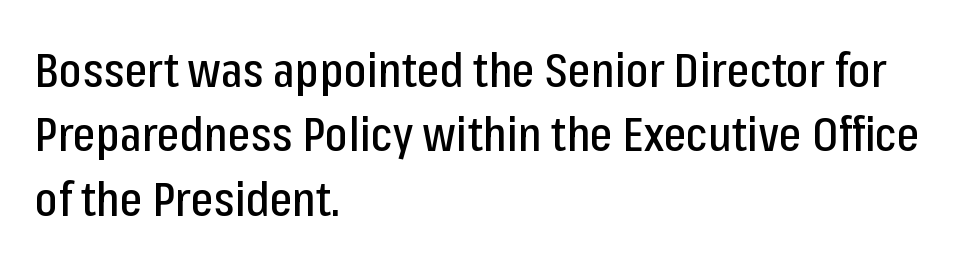
Q: Is the text italic (slanted)? A: No, it is upright.
Q: Is the typeface a serif or a sans-serif typeface? A: Sans-serif.
Q: Is the text underlined? A: No.
Q: How is the paragraph aligned? A: Left-aligned.
Q: Is the spacing between letters normal or unusually wide? A: Normal.
Q: Is the spacing between lines tight, normal or loose? A: Normal.
Q: Width (condensed, normal, or wide)? A: Condensed.
Q: Stroke contrast? A: Low.
Q: x-height? A: Medium.
Q: Monospaced? A: No.
